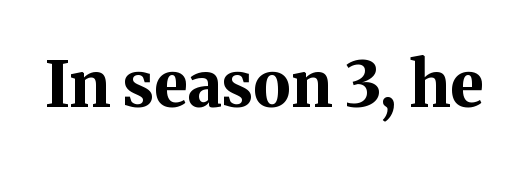
Each letter keeps its own natural width here, so spacing adapts to shape. Check under the words: just untouched page. Examine the stroke ends and you'll spot serifs. Is the type bold? Yes — the strokes are clearly thick and heavy. You can tell it's not italic because the verticals are truly vertical. Compared with typical body copy, the letter spacing here is the same.
